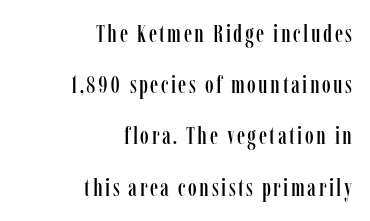
{"italic": "no", "underline": "no", "align": "right", "line_spacing": "loose", "line_spacing_ratio": 2.05, "glyph_px": 25}
